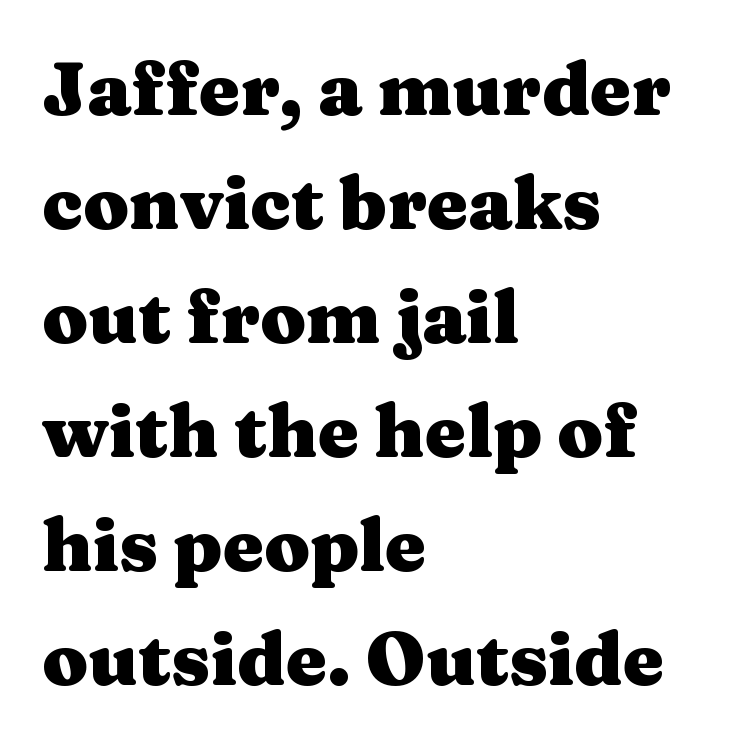
Q: Is the text bold? A: Yes.
Q: Is the text italic (slanted)? A: No, it is upright.
Q: Is the typeface a serif or a sans-serif typeface? A: Serif.
Q: Is the text underlined? A: No.
Q: How is the paragraph aligned? A: Left-aligned.
Q: Is the spacing between letters normal or unusually wide? A: Normal.
Q: Is the spacing between lines tight, normal or loose? A: Normal.
Q: Width (condensed, normal, or wide)? A: Wide.
Q: Stroke contrast? A: Medium.
Q: x-height? A: Medium.
Q: Monospaced? A: No.
